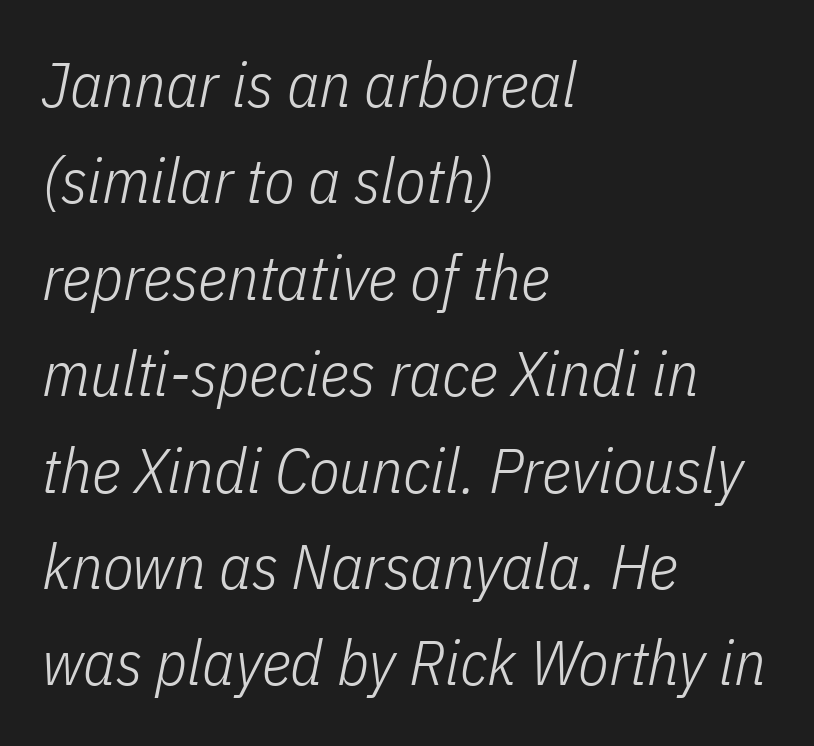
This rendering features lettering with no underline. The rendering uses natural spacing where letterforms have individual widths. On a weight scale, this lands at 450 or below. The letterforms sit shoulder to shoulder at normal distance. If you measured baseline to baseline, you'd find a middling distance.
